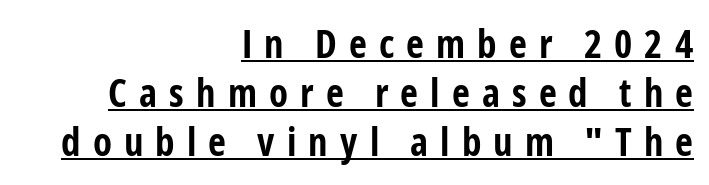
Q: Is the text bold? A: Yes.
Q: Is the text italic (slanted)? A: No, it is upright.
Q: Is the typeface a serif or a sans-serif typeface? A: Sans-serif.
Q: Is the text underlined? A: Yes.
Q: How is the paragraph aligned? A: Right-aligned.
Q: Is the spacing between letters normal or unusually wide? A: Unusually wide.
Q: Is the spacing between lines tight, normal or loose? A: Normal.
Q: Width (condensed, normal, or wide)? A: Condensed.
Q: Stroke contrast? A: Low.
Q: x-height? A: Medium.
Q: Monospaced? A: No.
